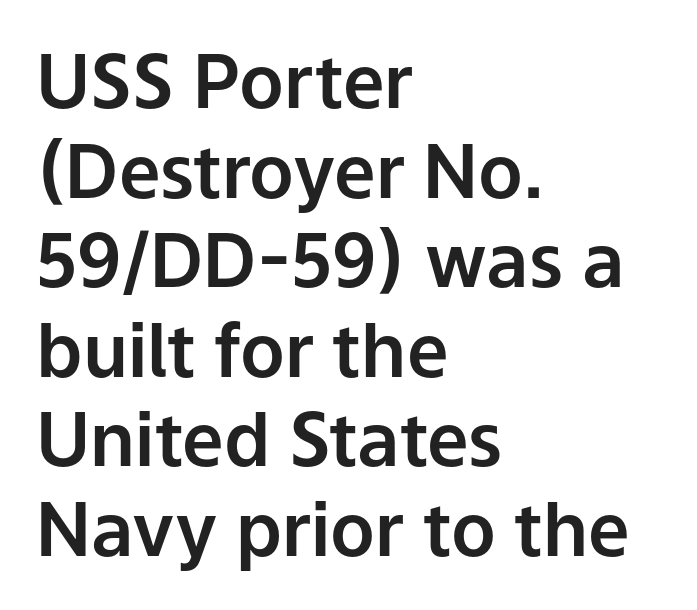
The image shows 74 px sans-serif type, upright; set left-aligned, line spacing 1.21x, normal letter spacing, not underlined; low stroke contrast and a medium x-height.
